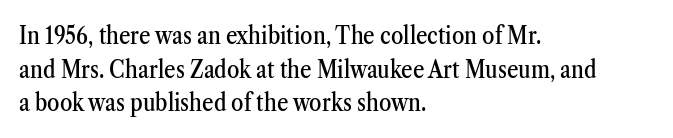
Q: Is the text italic (slanted)? A: No, it is upright.
Q: Is the text underlined? A: No.
Q: How is the paragraph aligned? A: Left-aligned.
Q: Is the spacing between letters normal or unusually wide? A: Normal.
Q: Is the spacing between lines tight, normal or loose? A: Normal.
